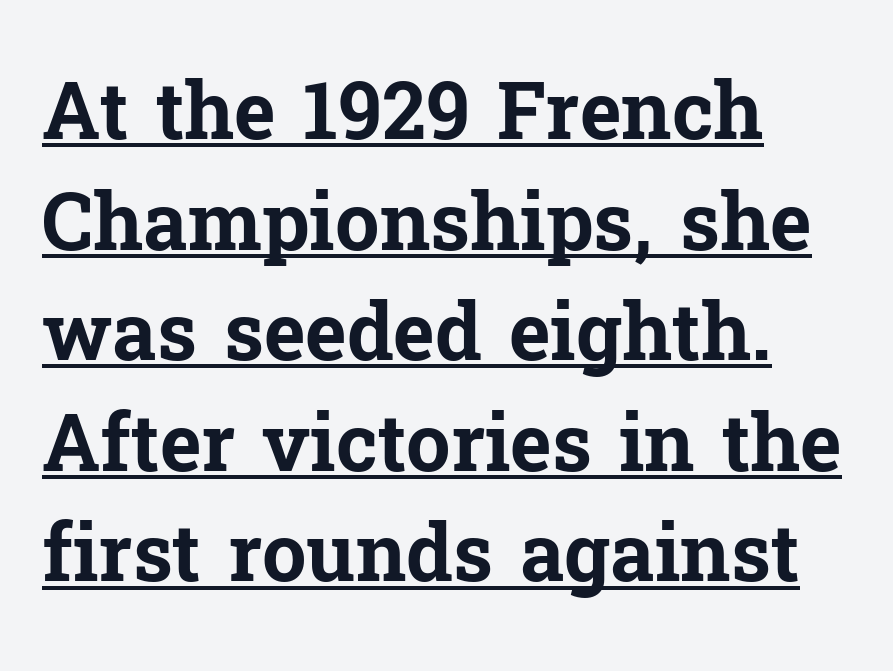
The image shows 79 px bold serif type, upright; set left-aligned, normal line spacing (1.4x), normal letter spacing, underlined; low stroke contrast and a medium x-height.
